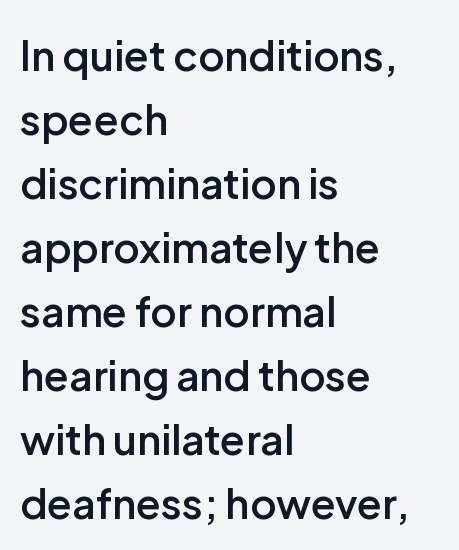
A bit beefed up — I'd call it semibold rather than bold. The compositor pushed each line to the left boundary. Style check: upright. Beneath every word, the page is bare. This sample uses plain, unmodified letter spacing.
